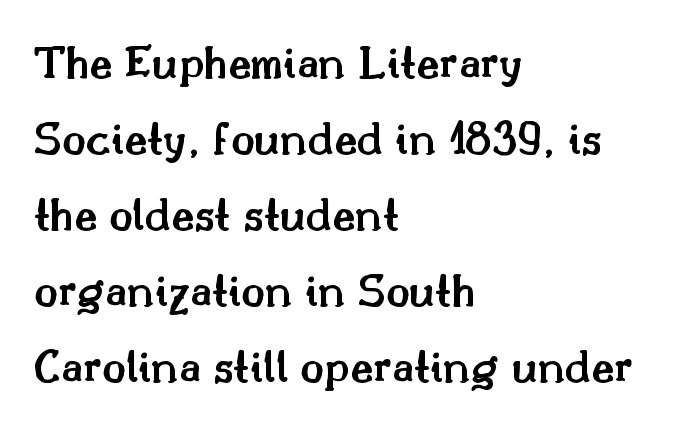
{"serif": "yes", "italic": "no", "bold": "semi", "weight": "semibold", "width": "normal", "stroke_contrast": "medium", "x_height": "small", "monospaced": "no", "underline": "no", "align": "left", "line_spacing": "normal", "line_spacing_ratio": 1.55, "letter_spacing": "normal", "letter_spacing_em": 0.0, "glyph_px": 49}
